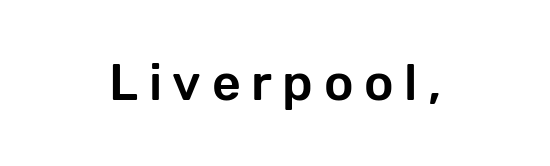
Q: Is the text italic (slanted)? A: No, it is upright.
Q: Is the typeface a serif or a sans-serif typeface? A: Sans-serif.
Q: Is the text underlined? A: No.
Q: How is the paragraph aligned? A: Centered.
Q: Is the spacing between letters normal or unusually wide? A: Unusually wide.
Q: Width (condensed, normal, or wide)? A: Normal.
Q: Stroke contrast? A: Low.
Q: x-height? A: Medium.
Q: Monospaced? A: No.
